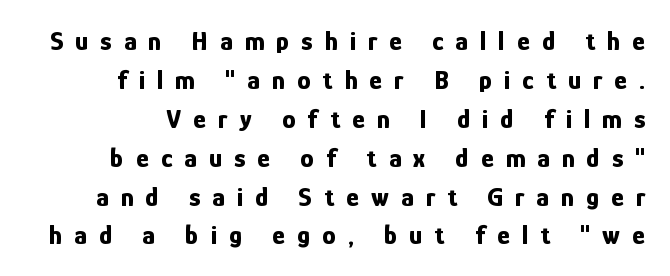
The image shows 27 px bold type, upright; set normal line spacing (1.44x), unusually wide letter spacing (+0.45 em), not underlined.
